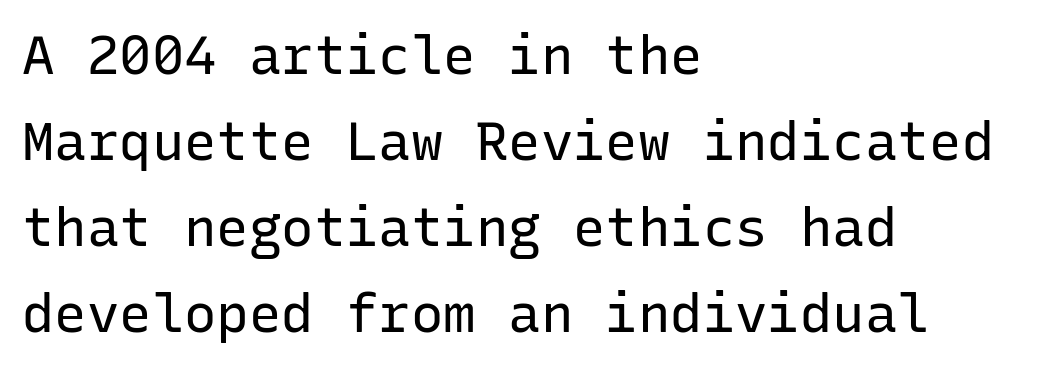
Q: Is the text bold? A: No.
Q: Is the text italic (slanted)? A: No, it is upright.
Q: Is the typeface a serif or a sans-serif typeface? A: Sans-serif.
Q: Is the text underlined? A: No.
Q: How is the paragraph aligned? A: Left-aligned.
Q: Is the spacing between letters normal or unusually wide? A: Normal.
Q: Is the spacing between lines tight, normal or loose? A: Normal.
Q: Width (condensed, normal, or wide)? A: Normal.
Q: Stroke contrast? A: Low.
Q: x-height? A: Medium.
Q: Monospaced? A: Yes.
